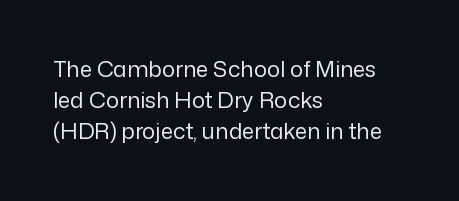
The image shows 22 px text type, upright; set left-aligned, normal line spacing (1.42x), normal letter spacing, not underlined.
